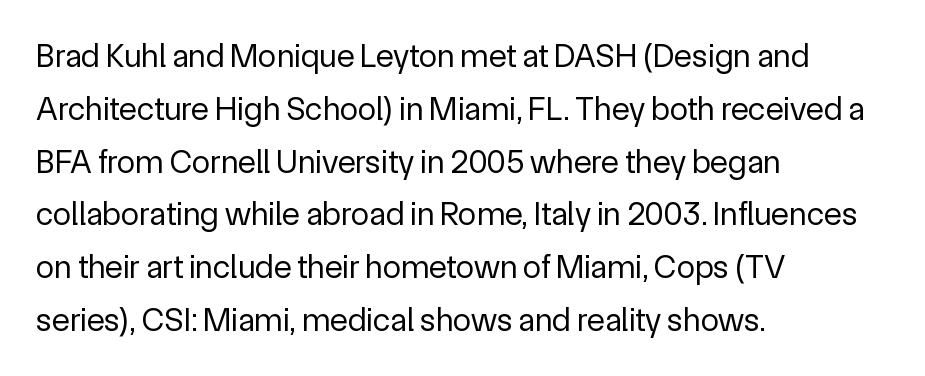
Q: Is the text bold? A: No.
Q: Is the text italic (slanted)? A: No, it is upright.
Q: Is the typeface a serif or a sans-serif typeface? A: Sans-serif.
Q: Is the text underlined? A: No.
Q: How is the paragraph aligned? A: Left-aligned.
Q: Is the spacing between letters normal or unusually wide? A: Normal.
Q: Is the spacing between lines tight, normal or loose? A: Normal.
Q: Width (condensed, normal, or wide)? A: Normal.
Q: x-height? A: Medium.
Q: Monospaced? A: No.
